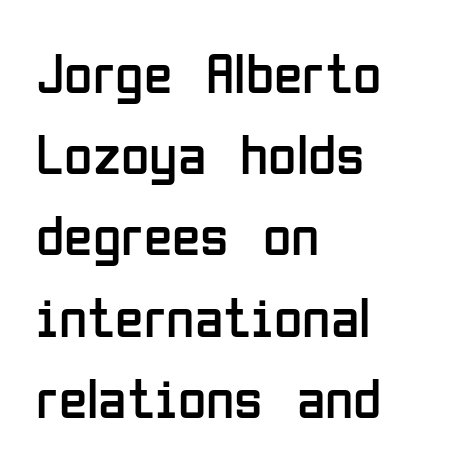
Q: Is the text bold? A: No.
Q: Is the text italic (slanted)? A: No, it is upright.
Q: Is the typeface a serif or a sans-serif typeface? A: Sans-serif.
Q: Is the text underlined? A: No.
Q: How is the paragraph aligned? A: Left-aligned.
Q: Is the spacing between letters normal or unusually wide? A: Normal.
Q: Is the spacing between lines tight, normal or loose? A: Normal.
Q: Width (condensed, normal, or wide)? A: Condensed.
Q: Stroke contrast? A: Low.
Q: x-height? A: Medium.
Q: Monospaced? A: No.
